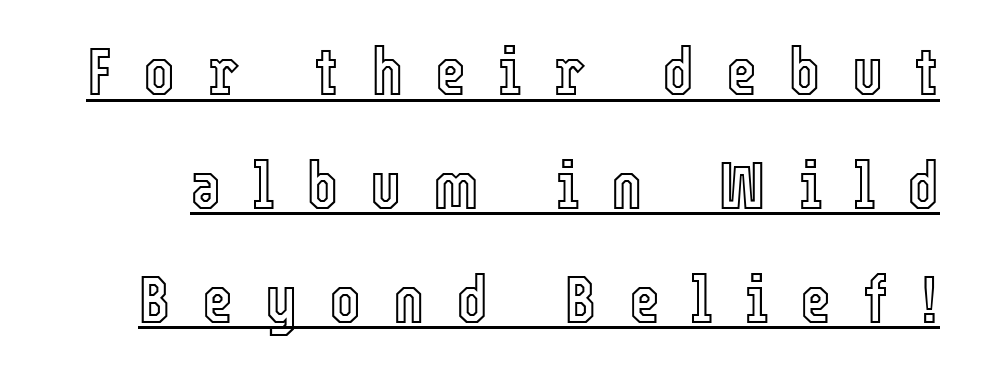
{"italic": "no", "width": "condensed", "x_height": "medium", "monospaced": "no", "underline": "yes", "line_spacing": "normal", "line_spacing_ratio": 1.7, "letter_spacing": "wide", "letter_spacing_em": 0.47, "glyph_px": 67}
